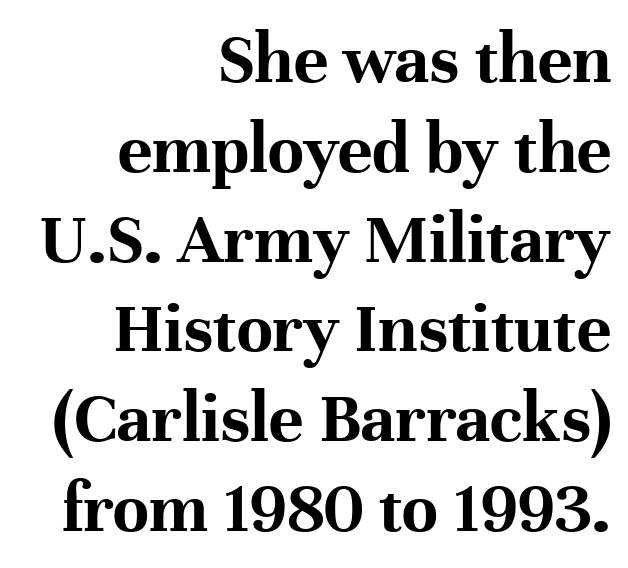
Q: Is the text bold? A: Yes.
Q: Is the text italic (slanted)? A: No, it is upright.
Q: Is the typeface a serif or a sans-serif typeface? A: Serif.
Q: Is the text underlined? A: No.
Q: How is the paragraph aligned? A: Right-aligned.
Q: Is the spacing between letters normal or unusually wide? A: Normal.
Q: Width (condensed, normal, or wide)? A: Normal.
Q: Stroke contrast? A: High.
Q: x-height? A: Medium.
Q: Monospaced? A: No.
